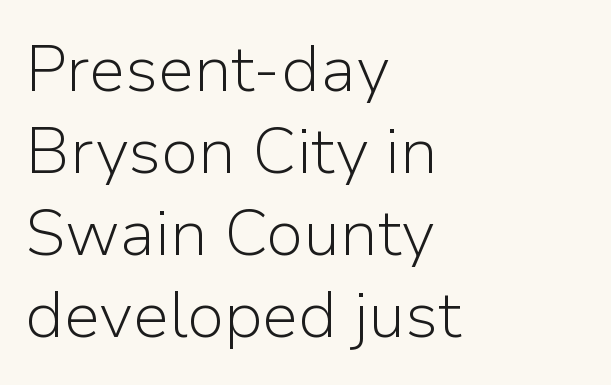
{"serif": "no", "italic": "no", "bold": "no", "weight": "light", "width": "normal", "stroke_contrast": "low", "x_height": "medium", "monospaced": "no", "underline": "no", "align": "left", "line_spacing": "normal", "line_spacing_ratio": 1.26, "letter_spacing": "normal", "letter_spacing_em": 0.0, "glyph_px": 65}
